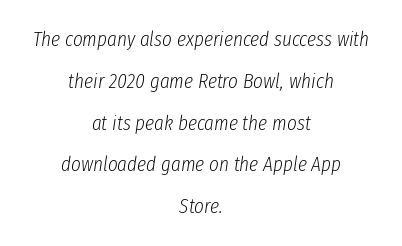
Q: Is the text bold? A: No.
Q: Is the text italic (slanted)? A: Yes, it leans right by about 8 degrees.
Q: Is the text underlined? A: No.
Q: How is the paragraph aligned? A: Centered.
Q: Is the spacing between letters normal or unusually wide? A: Normal.
Q: Is the spacing between lines tight, normal or loose? A: Loose.
